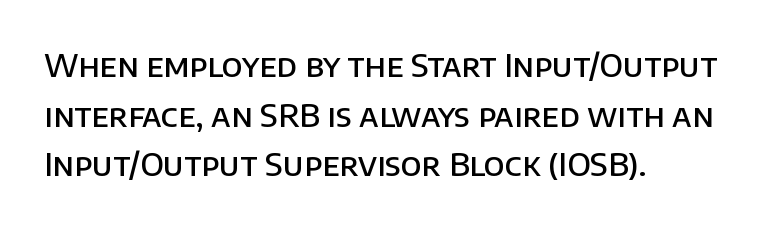
Q: Is the text bold? A: Semi-bold.
Q: Is the text italic (slanted)? A: No, it is upright.
Q: Is the typeface a serif or a sans-serif typeface? A: Sans-serif.
Q: Is the text underlined? A: No.
Q: How is the paragraph aligned? A: Left-aligned.
Q: Is the spacing between letters normal or unusually wide? A: Normal.
Q: Is the spacing between lines tight, normal or loose? A: Normal.
Q: Width (condensed, normal, or wide)? A: Normal.
Q: Stroke contrast? A: Low.
Q: x-height? A: Large.
Q: Monospaced? A: No.
